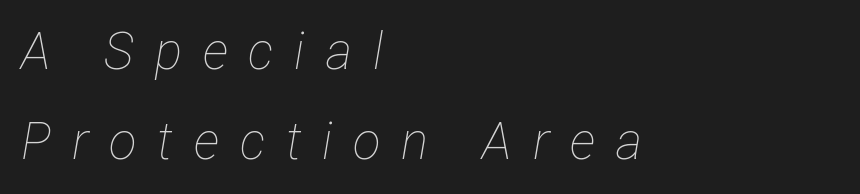
Q: Is the text bold? A: No.
Q: Is the text italic (slanted)? A: Yes, it leans right by about 12 degrees.
Q: Is the text underlined? A: No.
Q: How is the paragraph aligned? A: Left-aligned.
Q: Is the spacing between letters normal or unusually wide? A: Unusually wide.
Q: Width (condensed, normal, or wide)? A: Condensed.
Q: Stroke contrast? A: Low.
Q: x-height? A: Medium.
Q: Monospaced? A: No.
